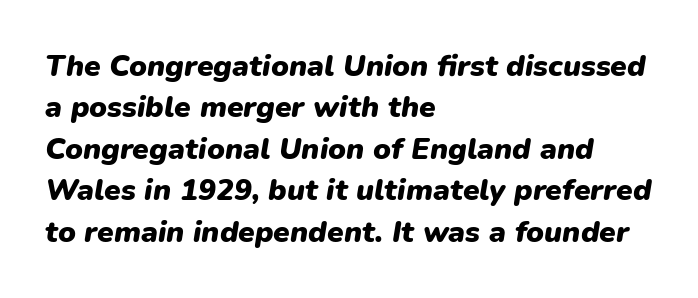
{"italic": "yes", "lean": "right", "slant_degrees": 9, "bold": "yes", "weight": "heavy", "width": "normal", "stroke_contrast": "low", "x_height": "medium", "monospaced": "no", "underline": "no", "align": "left", "line_spacing": "normal", "line_spacing_ratio": 1.38, "letter_spacing": "normal", "letter_spacing_em": 0.0, "glyph_px": 30}
